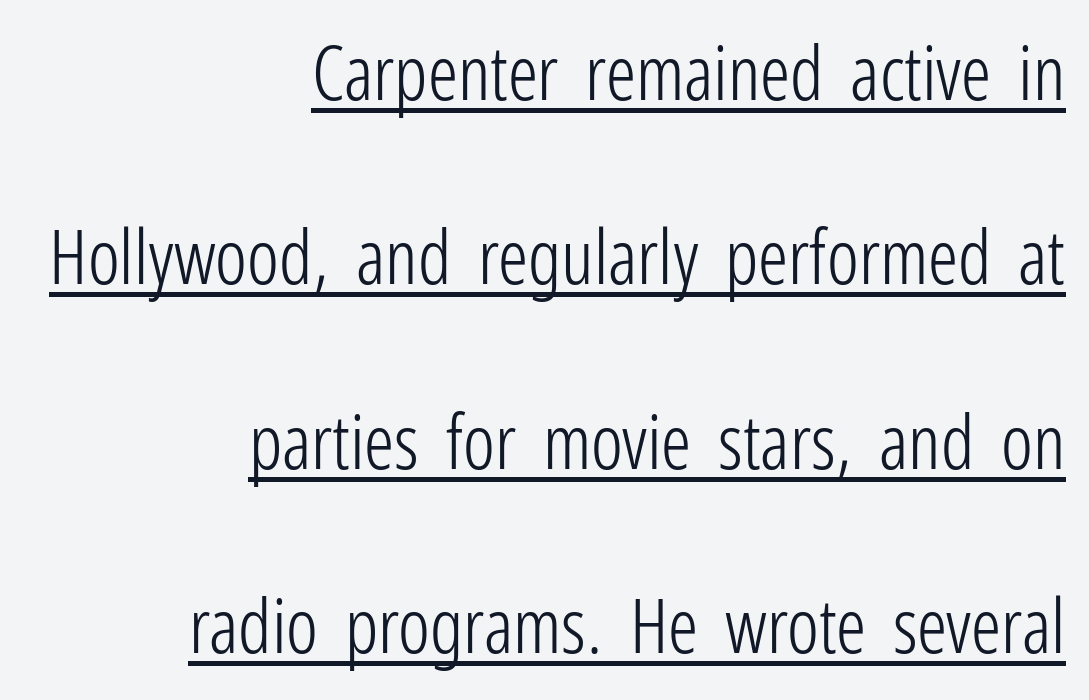
The image shows 75 px light, condensed sans-serif type, upright; set right-aligned, loose line spacing (2.46x), normal letter spacing, underlined; low stroke contrast and a medium x-height.
